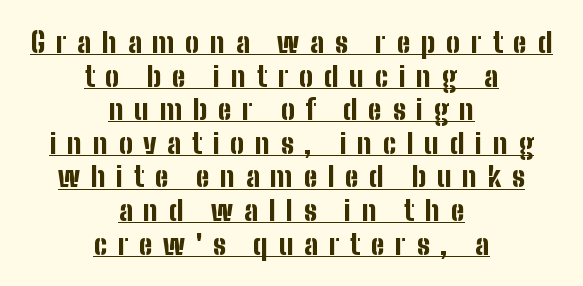
The image shows 28 px bold, condensed sans-serif type, upright; set centered, line spacing 1.2x, unusually wide letter spacing (+0.38 em), underlined; low stroke contrast and a medium x-height.
